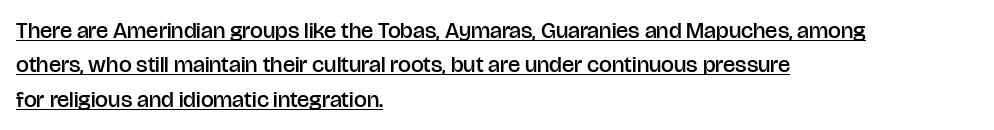
{"italic": "no", "bold": "semi", "underline": "yes", "align": "left", "line_spacing": "normal", "line_spacing_ratio": 1.49, "letter_spacing": "normal", "letter_spacing_em": 0.0, "glyph_px": 23}
